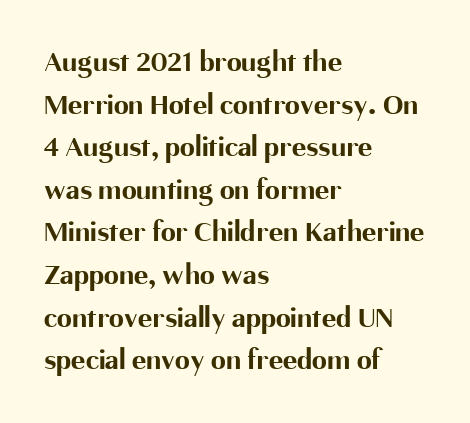
Q: Is the text bold? A: Yes.
Q: Is the text italic (slanted)? A: No, it is upright.
Q: Is the typeface a serif or a sans-serif typeface? A: Sans-serif.
Q: Is the text underlined? A: No.
Q: How is the paragraph aligned? A: Left-aligned.
Q: Is the spacing between letters normal or unusually wide? A: Normal.
Q: Is the spacing between lines tight, normal or loose? A: Normal.
Q: Width (condensed, normal, or wide)? A: Normal.
Q: Stroke contrast? A: Medium.
Q: x-height? A: Medium.
Q: Monospaced? A: No.
